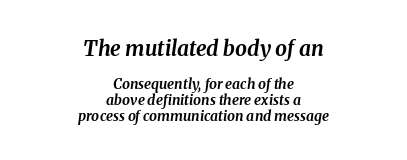
The upper block of text is set noticeably larger than the block beneath it. Very little white space separates one row of letters from the next. Words float on clear page, feet unadorned. In terms of weight, the rendering is a true, heavy bold. Notice how the passage keeps no hard edge, just a central spine.
